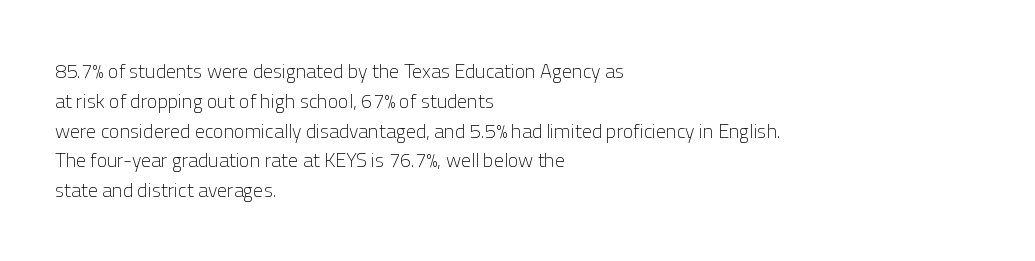
Rule under the text: the space is simply empty. Upright lettering throughout. This rendering leaves character spacing at its baseline value. If you drew a ruler down the left edge, every line would touch it. Is there much room between lines? A standard amount, neither cramped nor airy. This reads as an unemphasized weight, regular at the heaviest.
